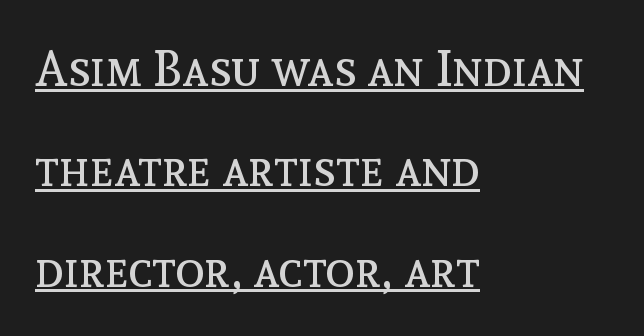
The image shows 49 px regular-weight type, upright; set left-aligned, loose line spacing (2.05x), normal letter spacing, underlined; a medium x-height.
